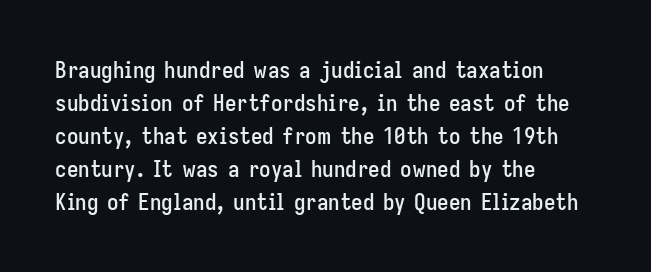
Q: Is the text italic (slanted)? A: No, it is upright.
Q: Is the text underlined? A: No.
Q: How is the paragraph aligned? A: Left-aligned.
Q: Is the spacing between letters normal or unusually wide? A: Normal.
Q: Is the spacing between lines tight, normal or loose? A: Normal.
